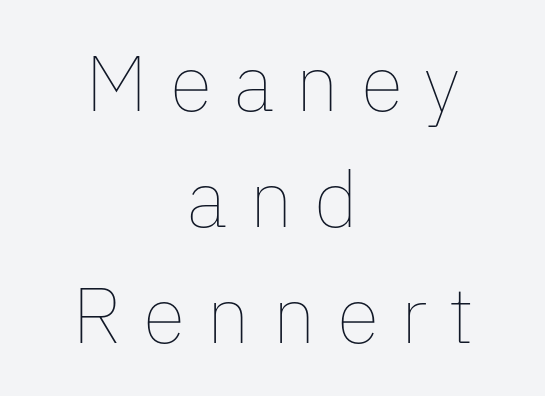
Q: Is the text bold? A: No.
Q: Is the text italic (slanted)? A: No, it is upright.
Q: Is the text underlined? A: No.
Q: How is the paragraph aligned? A: Centered.
Q: Is the spacing between letters normal or unusually wide? A: Unusually wide.
Q: Is the spacing between lines tight, normal or loose? A: Normal.
Q: Width (condensed, normal, or wide)? A: Normal.
Q: Stroke contrast? A: Low.
Q: x-height? A: Medium.
Q: Monospaced? A: No.
